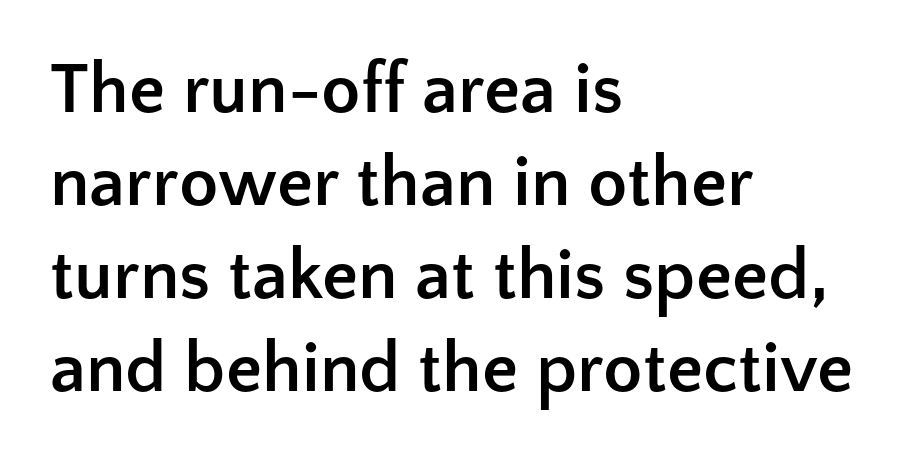
The image shows 72 px semibold sans-serif type, upright; set left-aligned, normal line spacing (1.29x), normal letter spacing, not underlined; low stroke contrast and a medium x-height.
